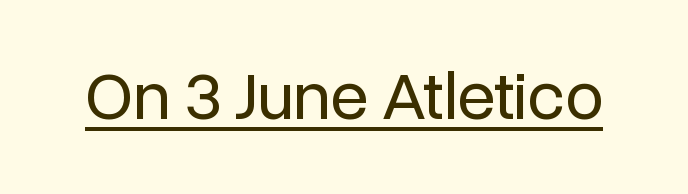
Short note: letters normally spaced. Nope, no serifs anywhere on these letters. These glyphs show unthickened strokes, regular width or finer. Each line of the rendering has a horizontal stroke beneath the glyphs. The letters advance in unequal steps, a hallmark of proportional type. Does the lettering tilt? It doesn't — this is upright.
